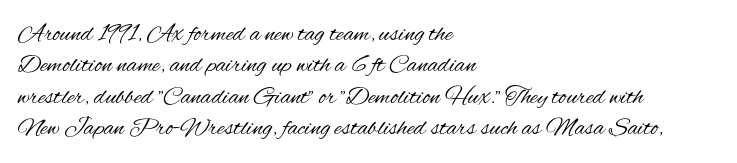
Q: Is the text bold? A: No.
Q: Is the text italic (slanted)? A: Yes.
Q: Is the text underlined? A: No.
Q: How is the paragraph aligned? A: Left-aligned.
Q: Is the spacing between letters normal or unusually wide? A: Normal.
Q: Is the spacing between lines tight, normal or loose? A: Normal.
